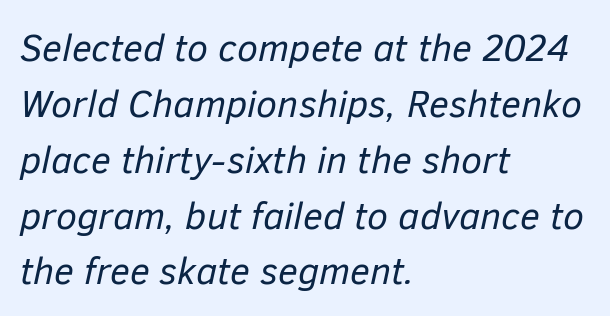
Q: Is the text bold? A: No.
Q: Is the text italic (slanted)? A: Yes, it leans right by about 12 degrees.
Q: Is the text underlined? A: No.
Q: How is the paragraph aligned? A: Left-aligned.
Q: Is the spacing between letters normal or unusually wide? A: Normal.
Q: Is the spacing between lines tight, normal or loose? A: Normal.
Q: Width (condensed, normal, or wide)? A: Normal.
Q: Stroke contrast? A: Low.
Q: x-height? A: Medium.
Q: Monospaced? A: No.
